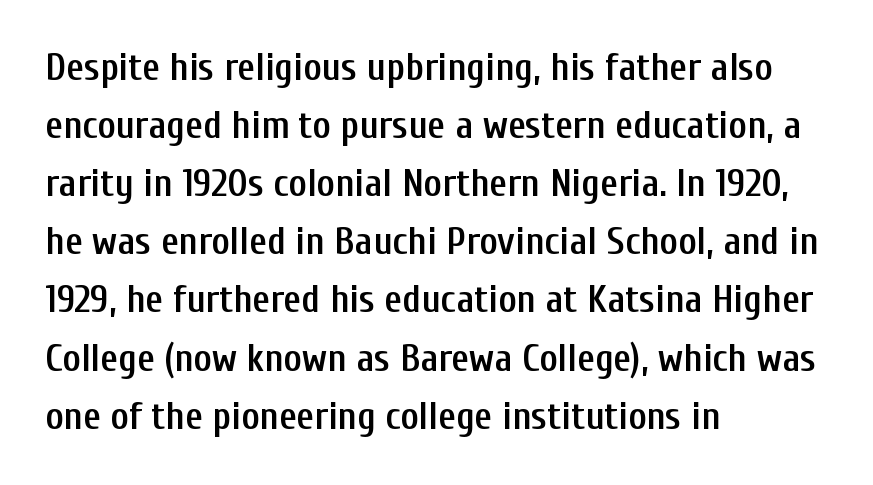
The compositor pushed each line to the left boundary. A bit beefed up — I'd call it semibold rather than bold. The typeface chosen for these lines omits serifs. The words here are not underlined. Baseline-to-baseline distance is the conventional proportion of letter height. The face used here is proportionally spaced, like ordinary book or web type.
